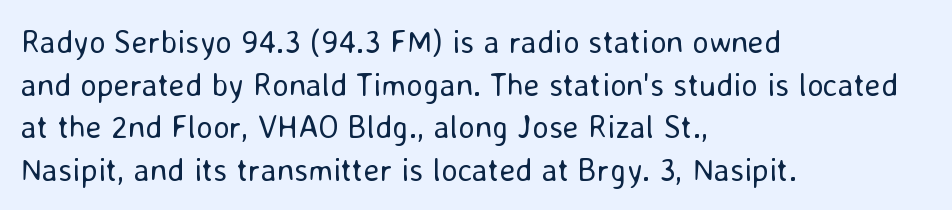
{"serif": "no", "italic": "no", "bold": "no", "weight": "regular", "width": "normal", "stroke_contrast": "low", "x_height": "medium", "monospaced": "no", "underline": "no", "align": "left", "line_spacing": "normal", "line_spacing_ratio": 1.33, "letter_spacing": "normal", "letter_spacing_em": 0.0, "glyph_px": 32}
